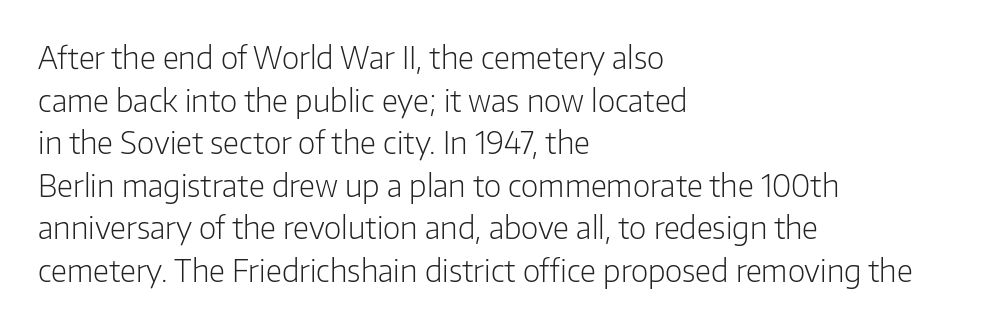
Q: Is the text bold? A: No.
Q: Is the text italic (slanted)? A: No, it is upright.
Q: Is the typeface a serif or a sans-serif typeface? A: Sans-serif.
Q: Is the text underlined? A: No.
Q: How is the paragraph aligned? A: Left-aligned.
Q: Is the spacing between letters normal or unusually wide? A: Normal.
Q: Is the spacing between lines tight, normal or loose? A: Normal.
Q: Width (condensed, normal, or wide)? A: Normal.
Q: Stroke contrast? A: Low.
Q: x-height? A: Medium.
Q: Monospaced? A: No.
